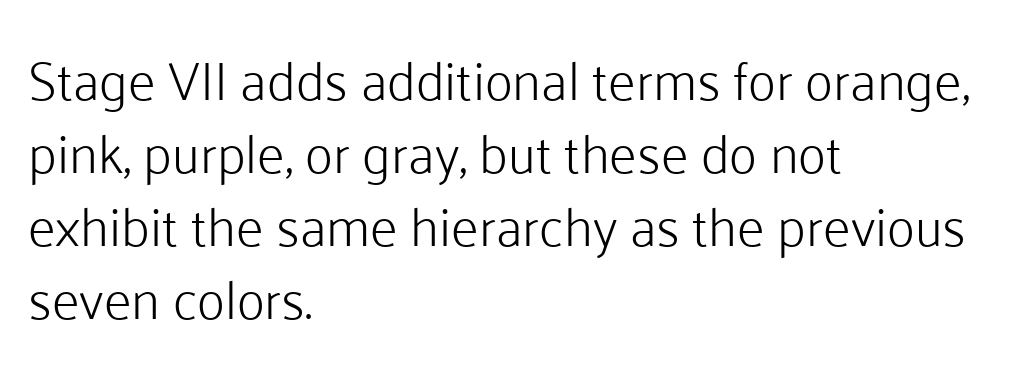
Q: Is the text bold? A: No.
Q: Is the text italic (slanted)? A: No, it is upright.
Q: Is the typeface a serif or a sans-serif typeface? A: Sans-serif.
Q: Is the text underlined? A: No.
Q: How is the paragraph aligned? A: Left-aligned.
Q: Is the spacing between letters normal or unusually wide? A: Normal.
Q: Is the spacing between lines tight, normal or loose? A: Normal.
Q: Width (condensed, normal, or wide)? A: Normal.
Q: Stroke contrast? A: Low.
Q: x-height? A: Medium.
Q: Monospaced? A: No.
